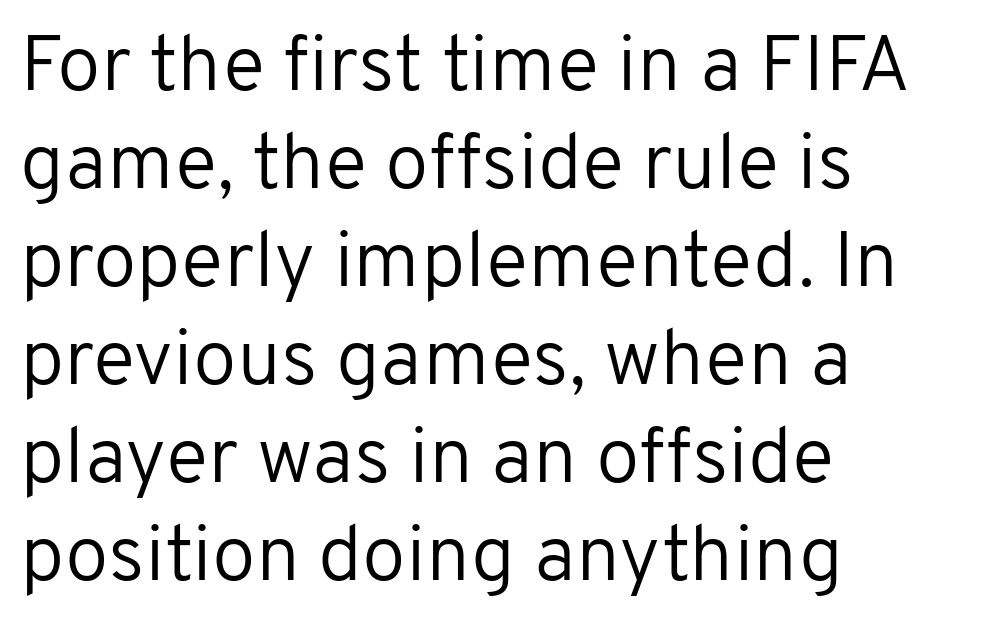
Left-aligned paragraph, ragged on the right. The passage shown is typeset with a sans-serif family. Rule under the text: the space is simply empty. Each letter keeps its own natural width here, so spacing adapts to shape. The letters sit at their default tracking, neither squeezed nor spread. This is roman type, the default non-slanted kind.
